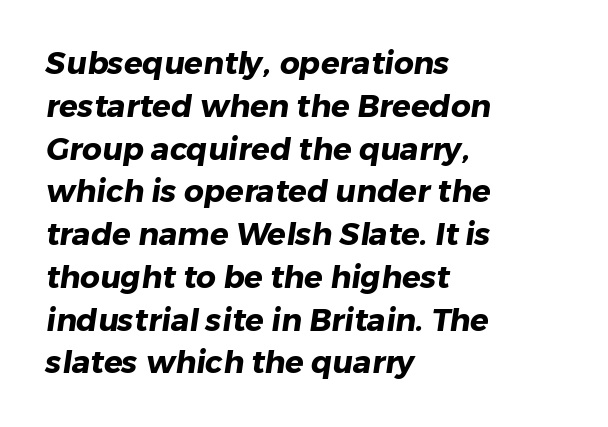
The image shows 31 px heavy sans-serif type; set left-aligned, normal line spacing (1.38x), normal letter spacing, not underlined; low stroke contrast and a medium x-height.
